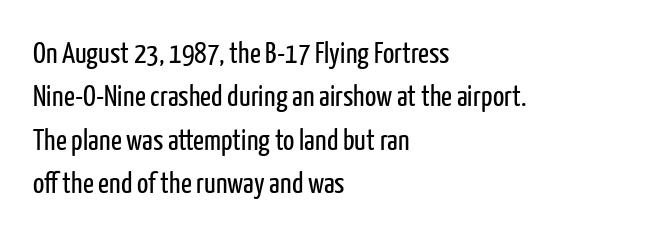
Q: Is the text bold? A: No.
Q: Is the text italic (slanted)? A: No, it is upright.
Q: Is the typeface a serif or a sans-serif typeface? A: Sans-serif.
Q: Is the text underlined? A: No.
Q: How is the paragraph aligned? A: Left-aligned.
Q: Is the spacing between letters normal or unusually wide? A: Normal.
Q: Is the spacing between lines tight, normal or loose? A: Normal.
Q: Width (condensed, normal, or wide)? A: Condensed.
Q: Stroke contrast? A: Low.
Q: x-height? A: Medium.
Q: Monospaced? A: No.
